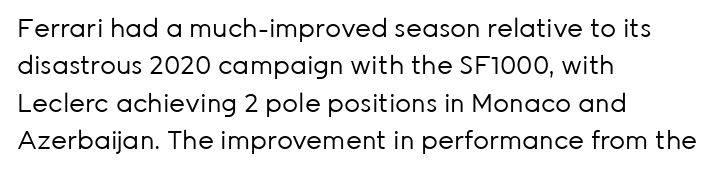
{"italic": "no", "bold": "no", "underline": "no", "align": "left", "line_spacing": "normal", "line_spacing_ratio": 1.5, "letter_spacing": "normal", "letter_spacing_em": 0.0, "glyph_px": 25}
